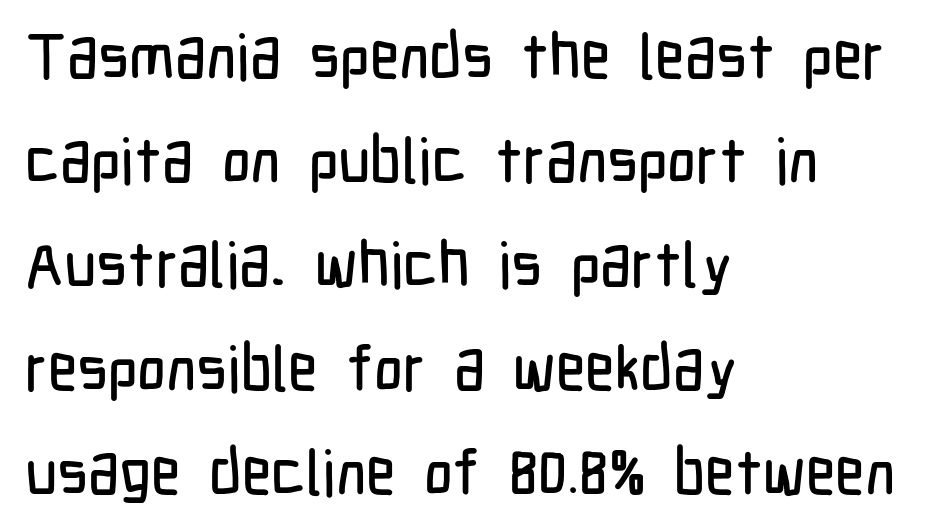
The image shows 63 px condensed sans-serif type, upright; set left-aligned, normal line spacing (1.65x), normal letter spacing, not underlined; low stroke contrast and a medium x-height.
